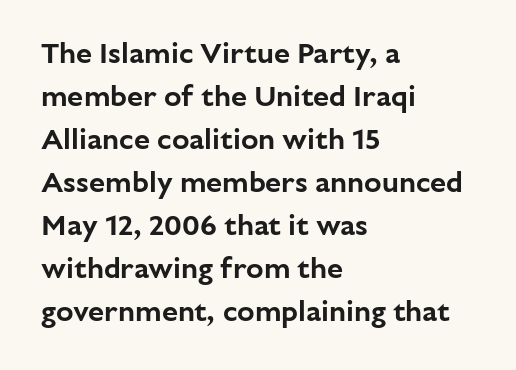
{"serif": "no", "italic": "no", "width": "normal", "stroke_contrast": "low", "x_height": "medium", "monospaced": "no", "underline": "no", "align": "left", "line_spacing": "normal", "line_spacing_ratio": 1.48, "letter_spacing": "normal", "letter_spacing_em": 0.0, "glyph_px": 29}
